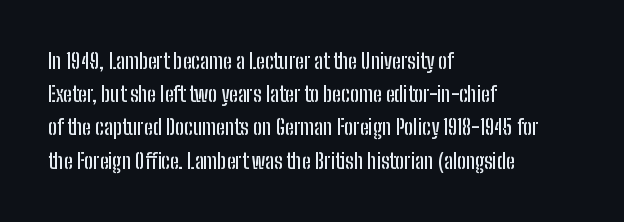
{"italic": "no", "underline": "no", "align": "left", "line_spacing": "normal", "line_spacing_ratio": 1.58, "letter_spacing": "normal", "letter_spacing_em": 0.0, "glyph_px": 21}
